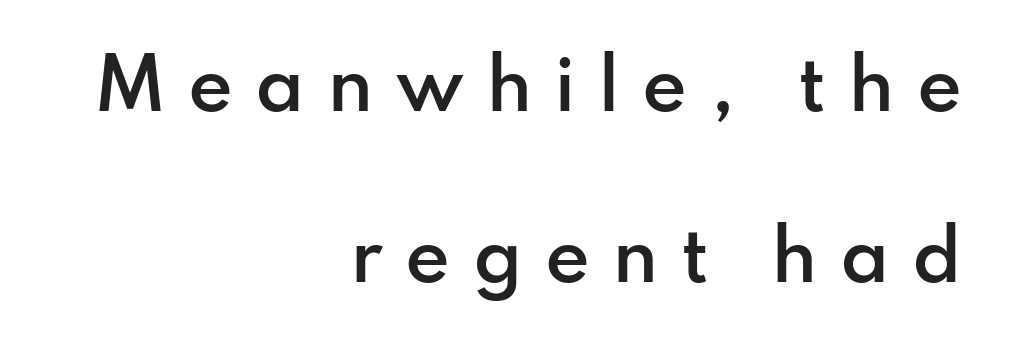
Q: Is the text bold? A: Semi-bold.
Q: Is the text italic (slanted)? A: No, it is upright.
Q: Is the typeface a serif or a sans-serif typeface? A: Sans-serif.
Q: Is the text underlined? A: No.
Q: How is the paragraph aligned? A: Right-aligned.
Q: Is the spacing between letters normal or unusually wide? A: Unusually wide.
Q: Is the spacing between lines tight, normal or loose? A: Loose.
Q: Width (condensed, normal, or wide)? A: Normal.
Q: Stroke contrast? A: Low.
Q: x-height? A: Small.
Q: Monospaced? A: No.
